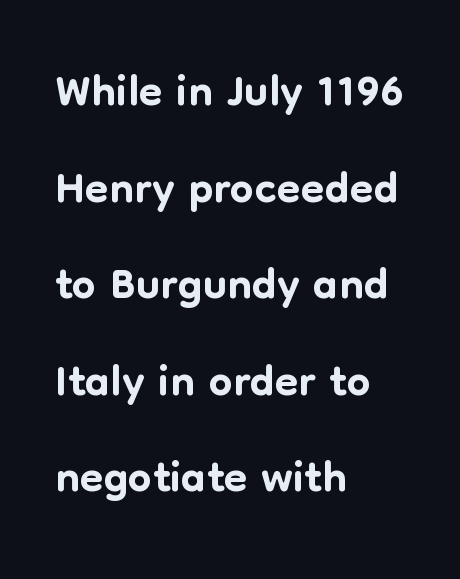
Q: Is the text italic (slanted)? A: No, it is upright.
Q: Is the typeface a serif or a sans-serif typeface? A: Sans-serif.
Q: Is the text underlined? A: No.
Q: How is the paragraph aligned? A: Left-aligned.
Q: Is the spacing between letters normal or unusually wide? A: Normal.
Q: Is the spacing between lines tight, normal or loose? A: Normal.
Q: Width (condensed, normal, or wide)? A: Normal.
Q: Stroke contrast? A: Low.
Q: x-height? A: Medium.
Q: Monospaced? A: No.
